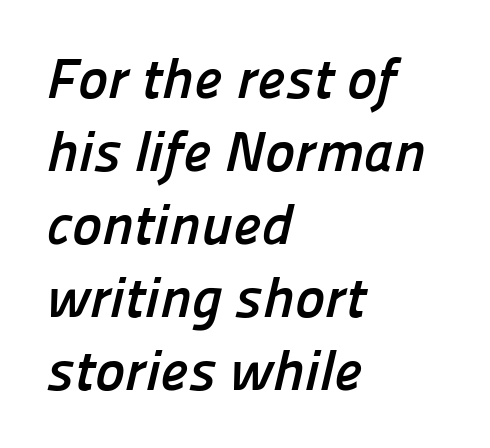
{"serif": "no", "bold": "yes", "weight": "semibold", "width": "normal", "stroke_contrast": "low", "x_height": "medium", "monospaced": "no", "underline": "no", "align": "left", "line_spacing": "normal", "line_spacing_ratio": 1.28, "letter_spacing": "normal", "letter_spacing_em": 0.0, "glyph_px": 57}
